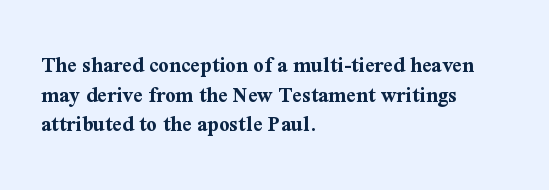
{"italic": "no", "bold": "yes", "underline": "no", "align": "left", "line_spacing": "normal", "line_spacing_ratio": 1.29, "letter_spacing": "normal", "letter_spacing_em": 0.0, "glyph_px": 23}
